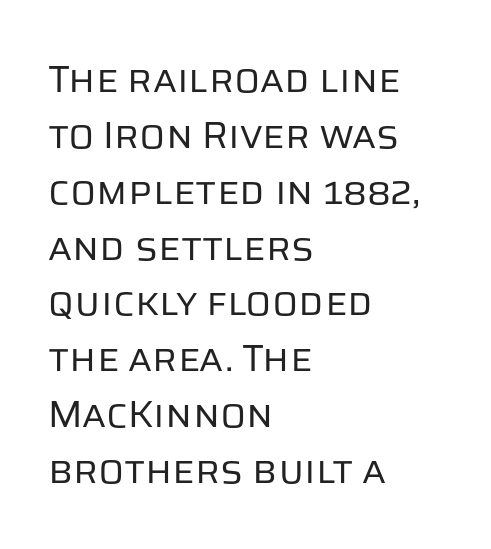
{"serif": "no", "italic": "no", "bold": "no", "weight": "regular", "width": "normal", "stroke_contrast": "low", "x_height": "large", "monospaced": "no", "underline": "no", "align": "left", "line_spacing": "normal", "line_spacing_ratio": 1.47, "letter_spacing": "normal", "letter_spacing_em": 0.0, "glyph_px": 38}
